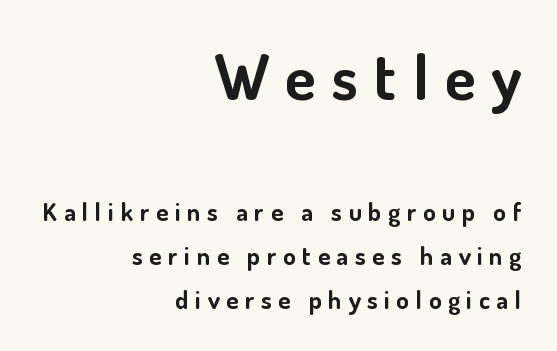
The image shows 62 px bold sans-serif type, upright; set right-aligned, line spacing 1.76x, unusually wide letter spacing (+0.27 em), not underlined; the first (top) block is 2.48x larger; low stroke contrast and a small x-height.
